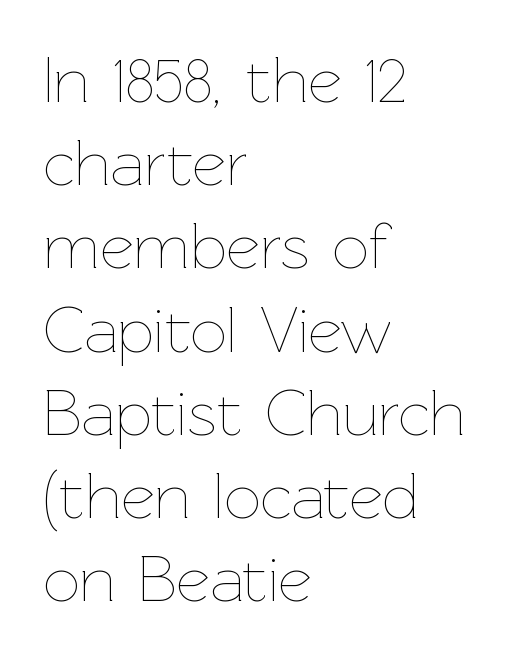
This sample has the flowing, uneven cadence of proportional lettering. A bare baseline throughout the passage. Visually the block forms a straight wall on the left and a jagged coastline on the right. The letters stand straight up with perfectly vertical stems. Each new line begins a customary step beneath the previous one.
